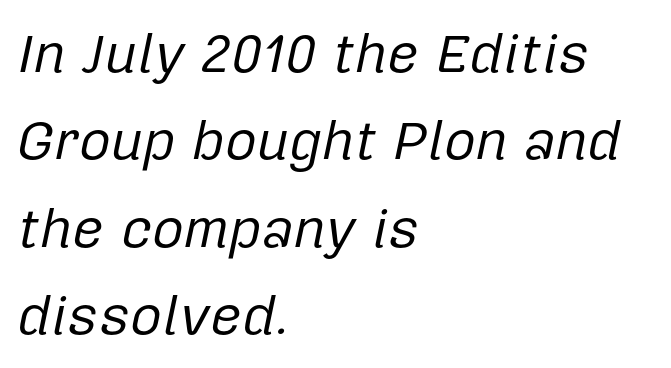
{"italic": "yes", "lean": "right", "slant_degrees": 12, "bold": "no", "weight": "regular", "width": "normal", "stroke_contrast": "low", "x_height": "medium", "monospaced": "no", "underline": "no", "align": "left", "line_spacing": "normal", "line_spacing_ratio": 1.59, "letter_spacing": "normal", "letter_spacing_em": 0.0, "glyph_px": 55}
